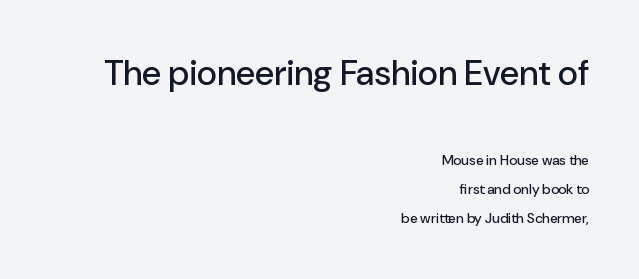
{"serif": "no", "italic": "no", "width": "normal", "stroke_contrast": "low", "x_height": "medium", "monospaced": "no", "underline": "no", "align": "right", "line_spacing": "loose", "line_spacing_ratio": 2.08, "letter_spacing": "normal", "letter_spacing_em": 0.0, "larger_block": "first", "size_ratio": 2.5, "glyph_px": 35}
